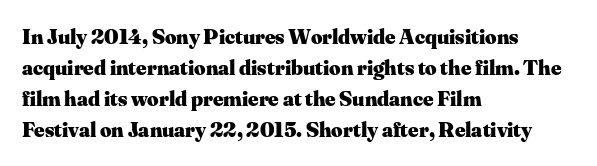
The image shows 22 px bold type, upright; set left-aligned, normal line spacing (1.41x), normal letter spacing, not underlined.
